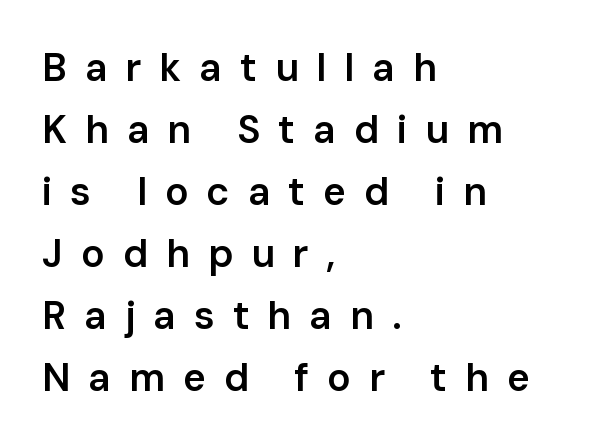
The image shows 39 px semibold sans-serif type, upright; set left-aligned, normal line spacing (1.59x), unusually wide letter spacing (+0.46 em), not underlined; low stroke contrast and a medium x-height.
